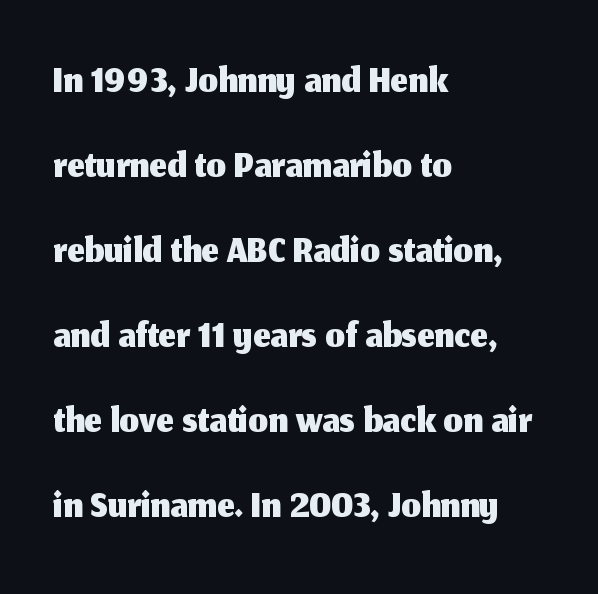
Q: Is the text italic (slanted)? A: No, it is upright.
Q: Is the typeface a serif or a sans-serif typeface? A: Sans-serif.
Q: Is the text underlined? A: No.
Q: How is the paragraph aligned? A: Left-aligned.
Q: Is the spacing between letters normal or unusually wide? A: Normal.
Q: Is the spacing between lines tight, normal or loose? A: Normal.
Q: Width (condensed, normal, or wide)? A: Normal.
Q: Stroke contrast? A: Medium.
Q: x-height? A: Medium.
Q: Monospaced? A: No.
